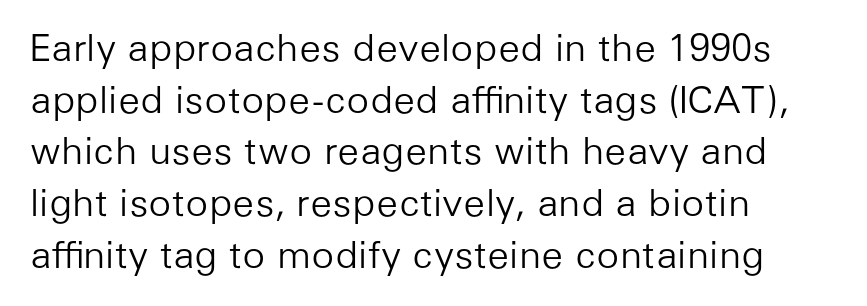
Q: Is the text bold? A: No.
Q: Is the text italic (slanted)? A: No, it is upright.
Q: Is the typeface a serif or a sans-serif typeface? A: Sans-serif.
Q: Is the text underlined? A: No.
Q: How is the paragraph aligned? A: Left-aligned.
Q: Is the spacing between letters normal or unusually wide? A: Normal.
Q: Is the spacing between lines tight, normal or loose? A: Normal.
Q: Width (condensed, normal, or wide)? A: Normal.
Q: Stroke contrast? A: Low.
Q: x-height? A: Medium.
Q: Monospaced? A: No.
